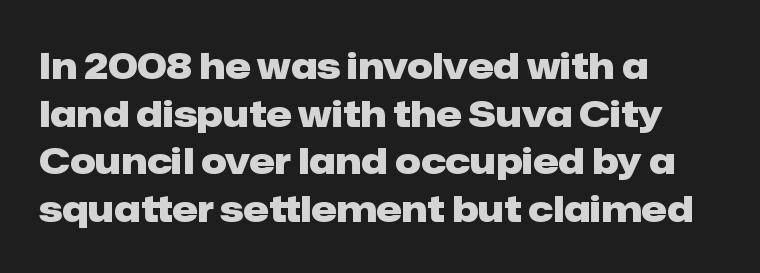
{"serif": "no", "italic": "no", "bold": "yes", "weight": "heavy", "width": "normal", "stroke_contrast": "low", "x_height": "medium", "monospaced": "no", "underline": "no", "align": "left", "line_spacing": "normal", "line_spacing_ratio": 1.32, "letter_spacing": "normal", "letter_spacing_em": 0.0, "glyph_px": 36}
